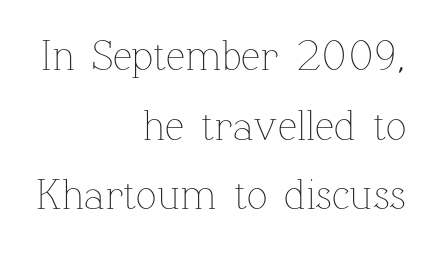
Casual observation: everything's shoved over to the right. Honestly, there is no underline to notice here at all. The weight would be labelled regular, book, light, or lighter still. The letters sit at their default tracking, neither squeezed nor spread.
